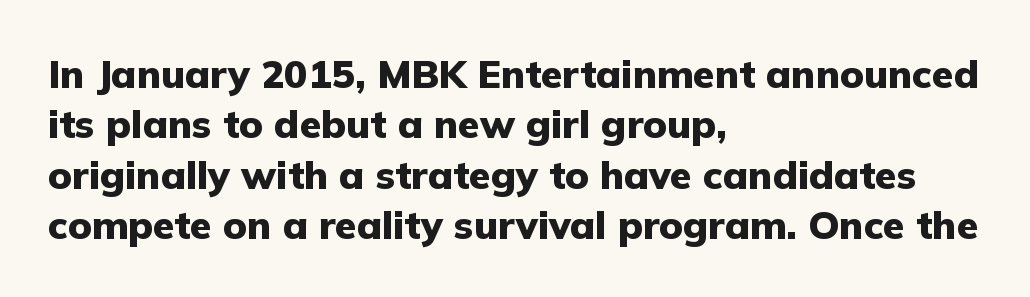
The image shows 39 px heavy sans-serif type, upright; set left-aligned, normal line spacing (1.29x), normal letter spacing, not underlined; low stroke contrast and a medium x-height.
